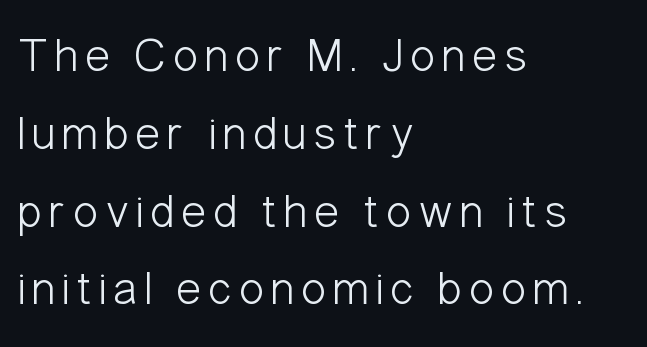
The image shows 48 px light, condensed sans-serif type, upright; set left-aligned, normal line spacing (1.62x), not underlined; low stroke contrast and a medium x-height.
